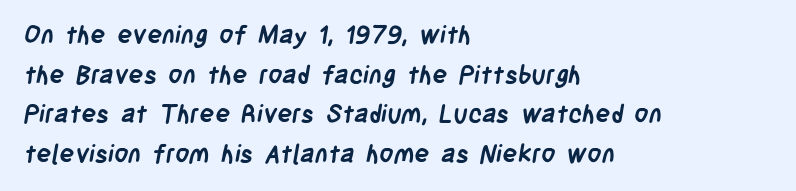
Q: Is the text bold? A: Yes.
Q: Is the text underlined? A: No.
Q: How is the paragraph aligned? A: Left-aligned.
Q: Is the spacing between letters normal or unusually wide? A: Normal.
Q: Is the spacing between lines tight, normal or loose? A: Normal.
